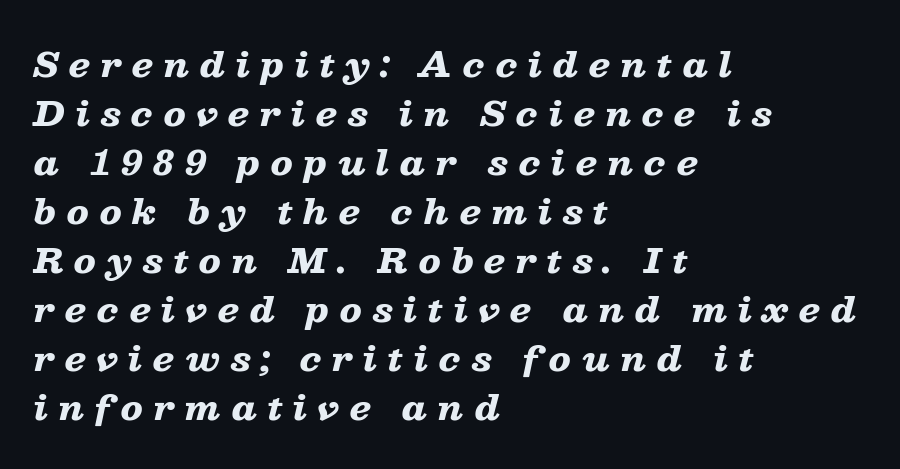
You'd pick this weight for a headline — it's a proper bold. If you drew a line through each stem, it would be angled. Notice how the passage keeps a crisp vertical edge on the left only. Is this a fixed-width face? No — the glyphs have proportional, varying widths. In terms of letterspacing, this is a distinctly airy, spread setting.
